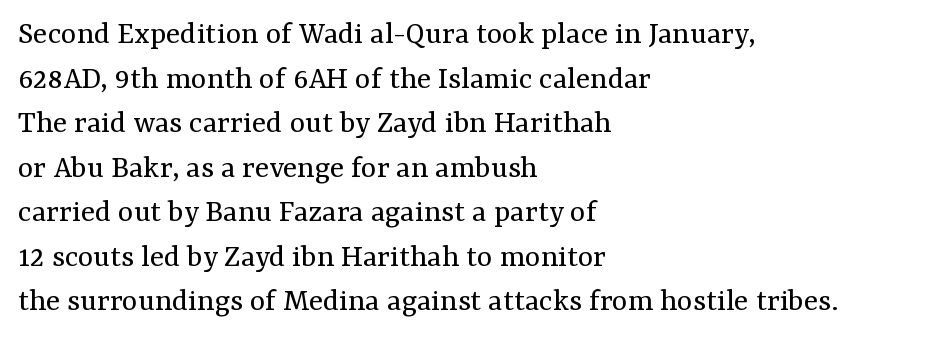
{"serif": "yes", "italic": "no", "bold": "no", "weight": "regular", "width": "normal", "stroke_contrast": "medium", "x_height": "medium", "monospaced": "no", "underline": "no", "align": "left", "line_spacing": "normal", "line_spacing_ratio": 1.35, "letter_spacing": "normal", "letter_spacing_em": 0.0, "glyph_px": 33}
